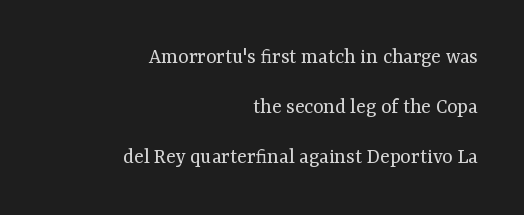
The weight tops out at a normal text grade. Alignment: flush right. Posture: vertical. Just letters on the line, the space beneath them empty. You could call the tracking neutral — neither tight nor loose.
